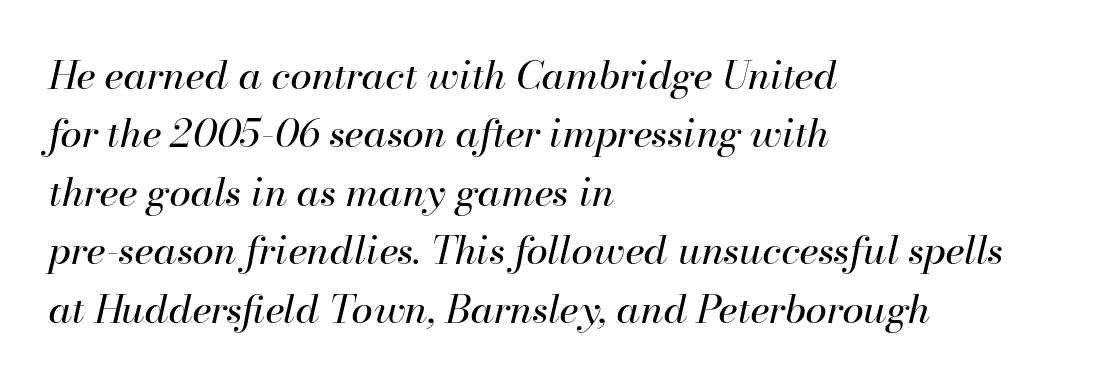
Q: Is the text bold? A: No.
Q: Is the text italic (slanted)? A: Yes, it leans right by about 13 degrees.
Q: Is the text underlined? A: No.
Q: How is the paragraph aligned? A: Left-aligned.
Q: Is the spacing between letters normal or unusually wide? A: Normal.
Q: Is the spacing between lines tight, normal or loose? A: Normal.
Q: Width (condensed, normal, or wide)? A: Normal.
Q: Stroke contrast? A: High.
Q: x-height? A: Small.
Q: Monospaced? A: No.
